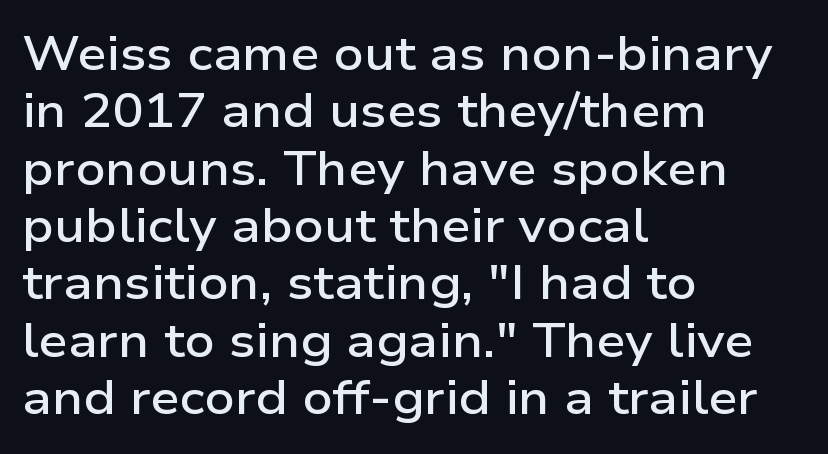
The image shows 47 px semibold, wide sans-serif type, upright; set left-aligned, line spacing 1.22x, normal letter spacing, not underlined; low stroke contrast and a medium x-height.
